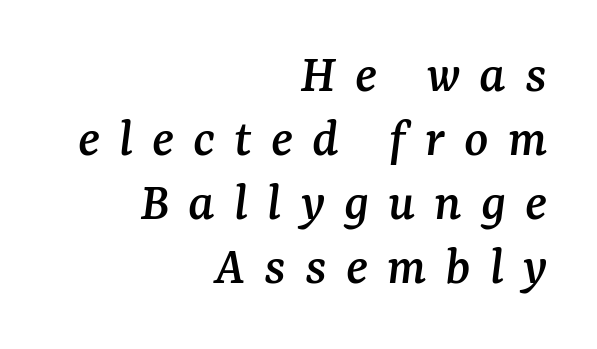
The image shows 56 px serif type, italic (leaning right); set right-aligned, tight line spacing (1.14x), unusually wide letter spacing (+0.34 em), not underlined; medium stroke contrast and a medium x-height.
